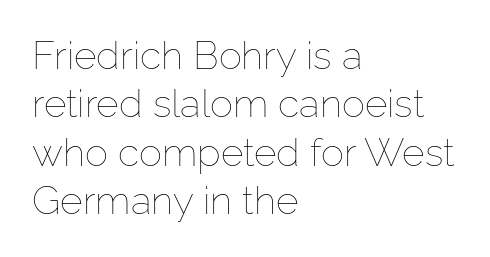
The image shows 39 px thin type, upright; set left-aligned, line spacing 1.24x, normal letter spacing, not underlined; low stroke contrast and a medium x-height.
